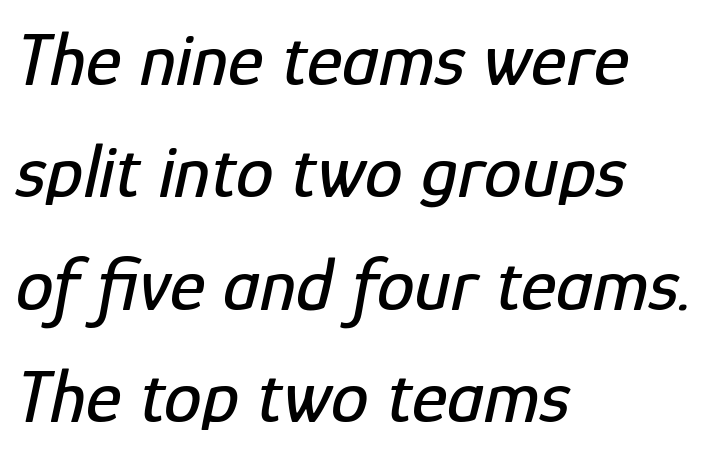
The typography opts for an oblique posture over an upright one. The designer left line spacing at the default. The strip under each line holds only bare page. Horizontally, the lines are justified to the leading edge only.
